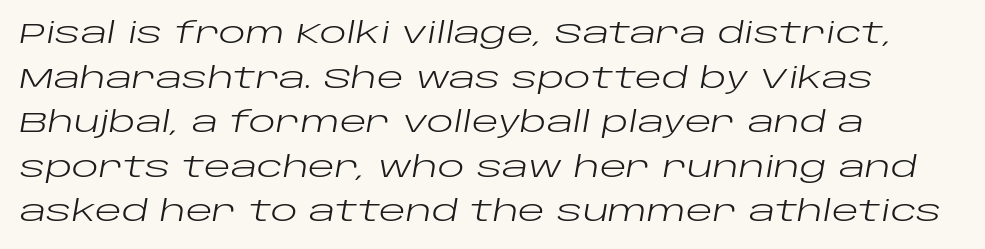
{"italic": "yes", "lean": "right", "slant_degrees": 10, "bold": "no", "weight": "regular", "width": "wide", "stroke_contrast": "low", "x_height": "large", "monospaced": "no", "underline": "no", "align": "left", "line_spacing": "normal", "line_spacing_ratio": 1.59, "letter_spacing": "normal", "letter_spacing_em": 0.0, "glyph_px": 28}
